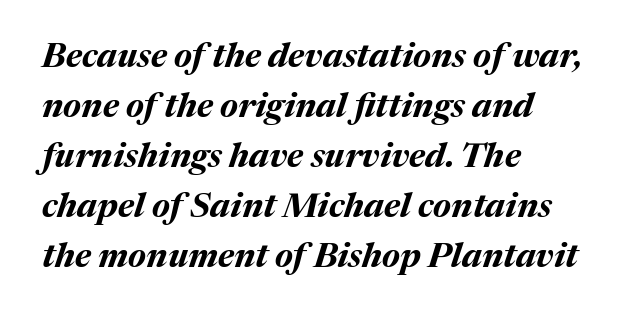
{"italic": "yes", "lean": "right", "slant_degrees": 17, "bold": "yes", "weight": "bold", "width": "normal", "stroke_contrast": "medium", "x_height": "medium", "monospaced": "no", "underline": "no", "align": "left", "line_spacing": "normal", "line_spacing_ratio": 1.47, "letter_spacing": "normal", "letter_spacing_em": 0.0, "glyph_px": 34}
